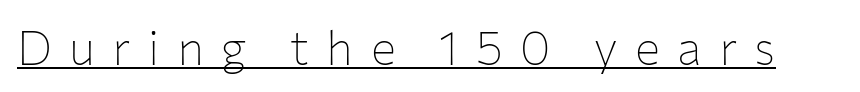
Compared with undecorated copy, this sample adds a rule below the words. You can tell from the bare stems that sans-serif type was used. Look at the tracking — it's clearly loosened, letters drifting apart. Every stem runs plumb, perpendicular to the baseline. Do the characters align in a grid? No, the font is proportional.
